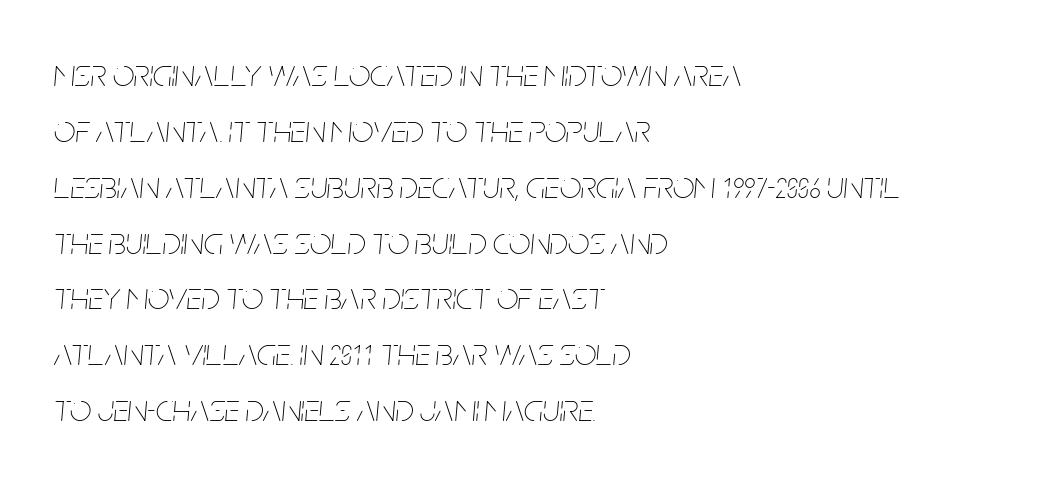
{"italic": "yes", "lean": "right", "slant_degrees": 5, "bold": "no", "weight": "thin", "width": "condensed", "stroke_contrast": "low", "x_height": "large", "monospaced": "no", "underline": "no", "align": "left", "line_spacing": "normal", "line_spacing_ratio": 1.47, "letter_spacing": "normal", "letter_spacing_em": 0.0, "glyph_px": 38}
